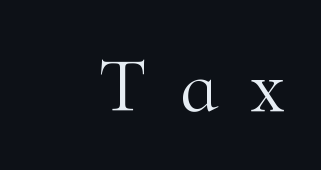
{"serif": "yes", "italic": "no", "bold": "no", "weight": "light", "width": "normal", "stroke_contrast": "high", "x_height": "small", "monospaced": "no", "underline": "no", "letter_spacing": "wide", "letter_spacing_em": 0.41, "glyph_px": 78}
